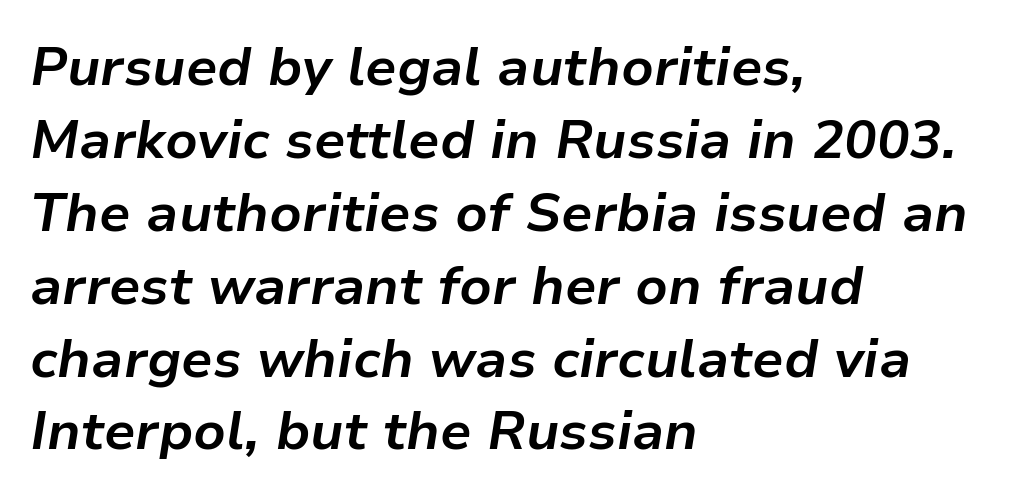
The image shows 54 px bold type, italic (leaning right); set left-aligned, normal line spacing (1.35x), normal letter spacing, not underlined; low stroke contrast and a medium x-height.
